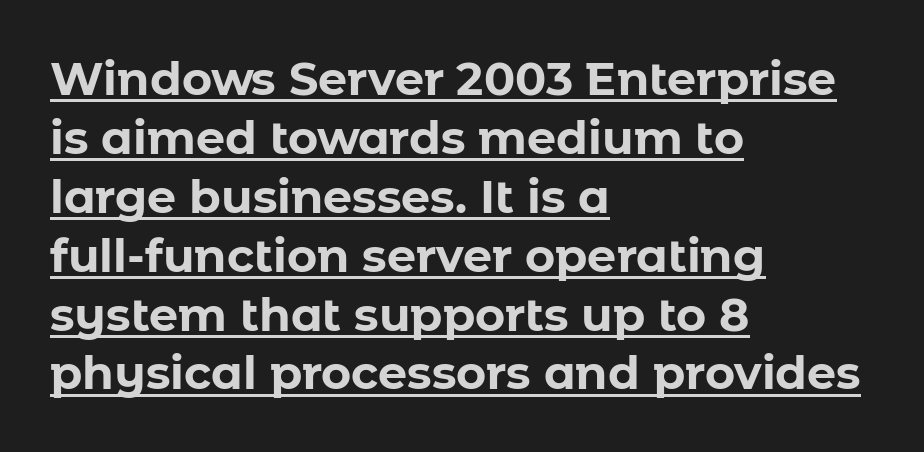
The image shows 46 px bold sans-serif type, upright; set left-aligned, normal line spacing (1.28x), normal letter spacing, underlined; low stroke contrast and a medium x-height.
